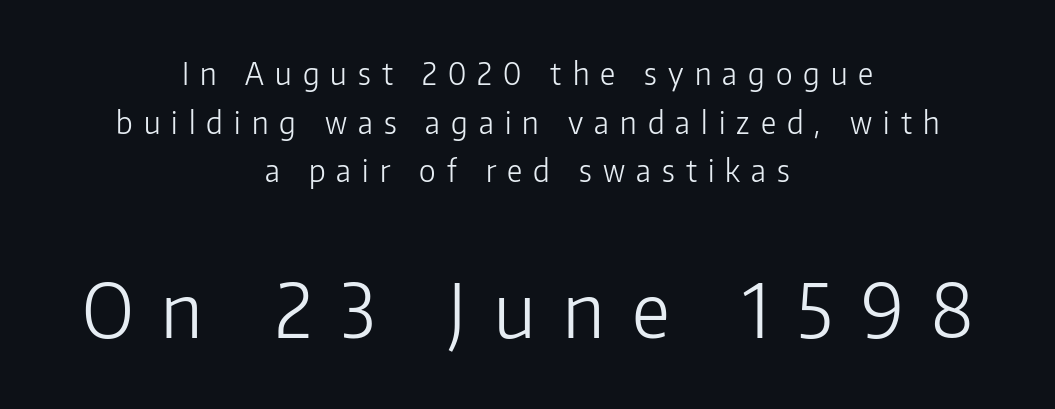
Q: Is the text bold? A: No.
Q: Is the text italic (slanted)? A: No, it is upright.
Q: Is the typeface a serif or a sans-serif typeface? A: Sans-serif.
Q: Is the text underlined? A: No.
Q: How is the paragraph aligned? A: Centered.
Q: Is the spacing between letters normal or unusually wide? A: Unusually wide.
Q: Is the spacing between lines tight, normal or loose? A: Normal.
Q: Which block of text is set in a larger size, the first (top) or the second (bottom)? A: The second (bottom) one.
Q: Width (condensed, normal, or wide)? A: Normal.
Q: Stroke contrast? A: Low.
Q: x-height? A: Medium.
Q: Monospaced? A: No.
